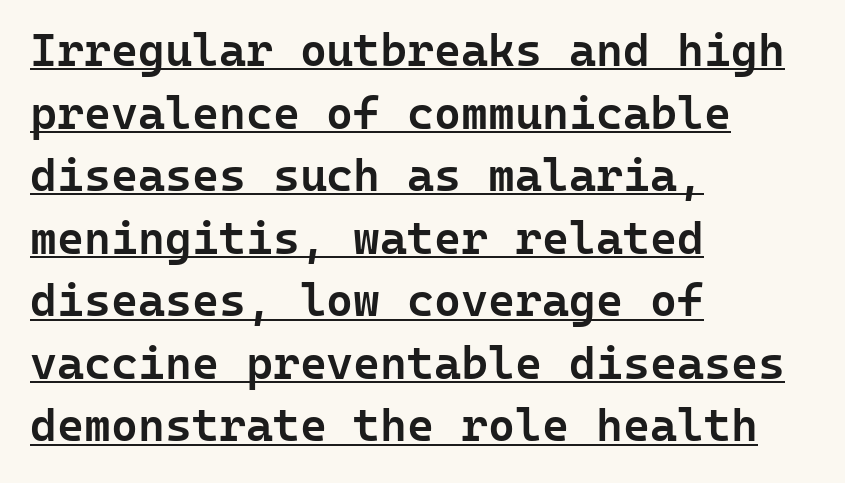
Q: Is the text bold? A: Semi-bold.
Q: Is the text italic (slanted)? A: No, it is upright.
Q: Is the typeface a serif or a sans-serif typeface? A: Sans-serif.
Q: Is the text underlined? A: Yes.
Q: How is the paragraph aligned? A: Left-aligned.
Q: Is the spacing between letters normal or unusually wide? A: Normal.
Q: Is the spacing between lines tight, normal or loose? A: Normal.
Q: Width (condensed, normal, or wide)? A: Normal.
Q: Stroke contrast? A: Low.
Q: x-height? A: Medium.
Q: Monospaced? A: Yes.
